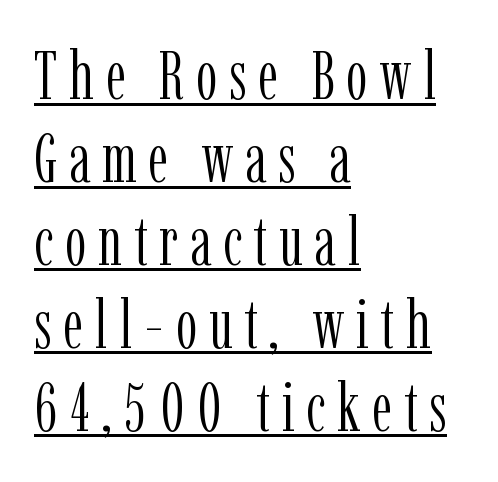
{"serif": "yes", "italic": "no", "bold": "no", "weight": "light", "width": "condensed", "stroke_contrast": "low", "x_height": "medium", "monospaced": "no", "underline": "yes", "align": "left", "line_spacing_ratio": 1.22, "glyph_px": 68}
